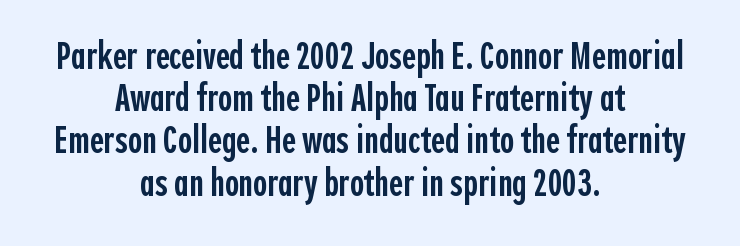
Compared with an ordinary text face, these strokes are moderately heavier — a semibold. When letters stand straight like this, we call the style roman or upright. What stands out about the letter spacing? Nothing — it is the standard amount. Check the space under the baseline: it is left empty.
